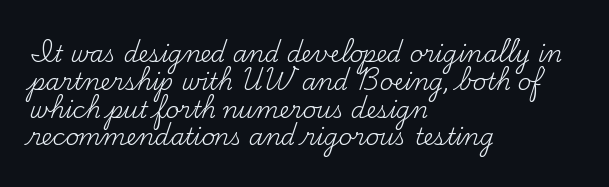
Typeset ragged right — the left edge is the straight one. The gaps between neighbouring characters are ordinary and unremarkable. No letter is thick-stroked: the sample isn't bold. Lines of text with bare space underneath.
